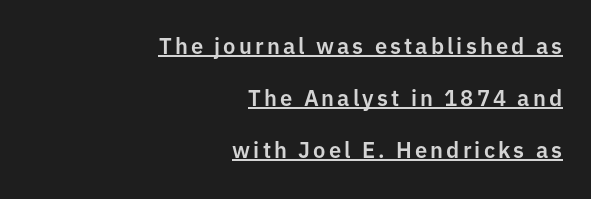
Caption: lettering with a line underneath. Characters remain perfectly vertical along every line. Line spacing here is loose. The text block is weighted toward the right margin, trailing off unevenly leftward.
